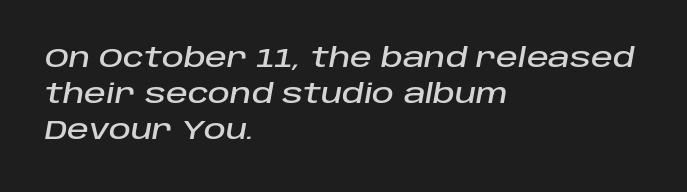
An italicized treatment has been applied to the whole sample. If you drew a ruler down the left edge, every line would touch it. Beneath every word, the page is bare. In terms of leading, this rendering sits right in the middle.
